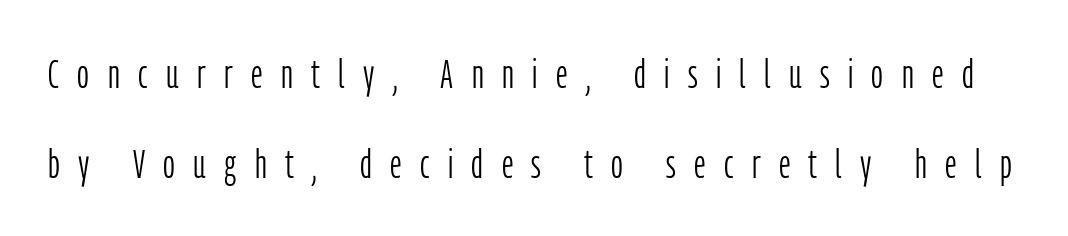
Q: Is the text bold? A: No.
Q: Is the text italic (slanted)? A: No, it is upright.
Q: Is the typeface a serif or a sans-serif typeface? A: Sans-serif.
Q: Is the text underlined? A: No.
Q: Is the spacing between letters normal or unusually wide? A: Unusually wide.
Q: Is the spacing between lines tight, normal or loose? A: Loose.
Q: Width (condensed, normal, or wide)? A: Condensed.
Q: Stroke contrast? A: Low.
Q: x-height? A: Medium.
Q: Monospaced? A: No.
